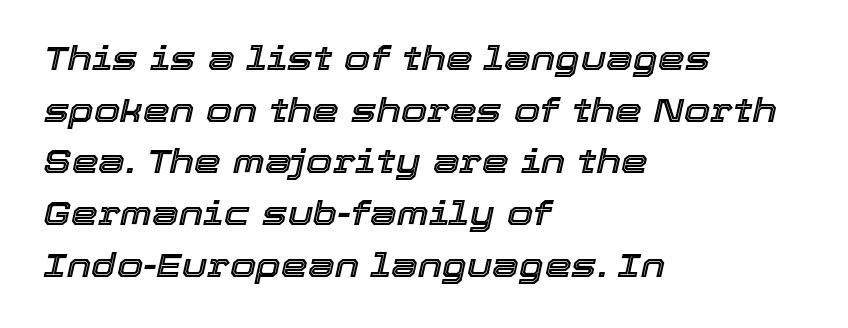
Q: Is the text italic (slanted)? A: Yes, it leans right by about 12 degrees.
Q: Is the text underlined? A: No.
Q: How is the paragraph aligned? A: Left-aligned.
Q: Is the spacing between letters normal or unusually wide? A: Normal.
Q: Is the spacing between lines tight, normal or loose? A: Normal.
Q: Width (condensed, normal, or wide)? A: Normal.
Q: x-height? A: Medium.
Q: Monospaced? A: No.
